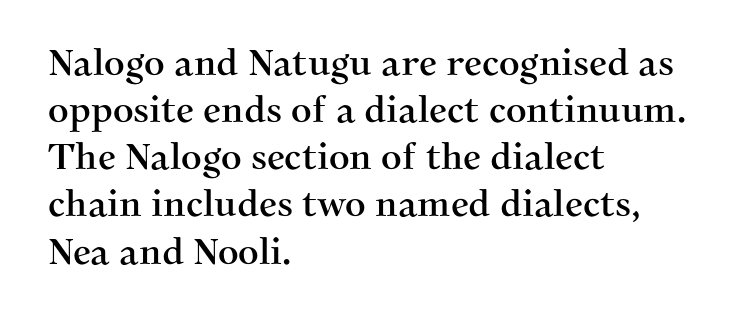
The image shows 36 px serif type, upright; set left-aligned, normal line spacing (1.31x), normal letter spacing, not underlined; medium stroke contrast and a medium x-height.
